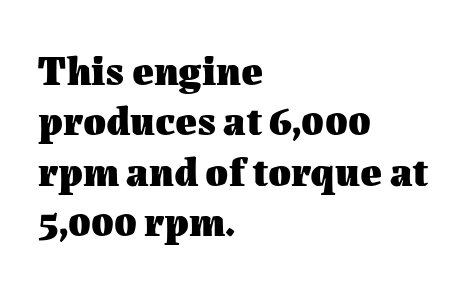
The image shows 41 px heavy type, upright; set left-aligned, line spacing 1.23x, normal letter spacing, not underlined; medium stroke contrast and a medium x-height.
